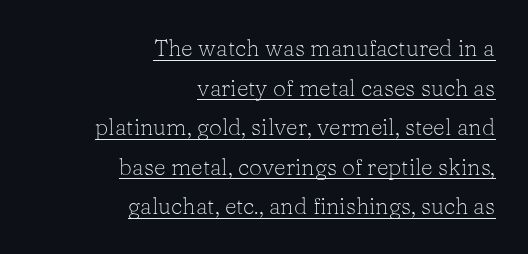
The line texture is even and compact thanks to regular tracking. Visually the block forms a straight wall on the right and a jagged coastline on the left. Weight: in the light-to-regular range. Students, observe the line beneath the letters — that is underlining.
